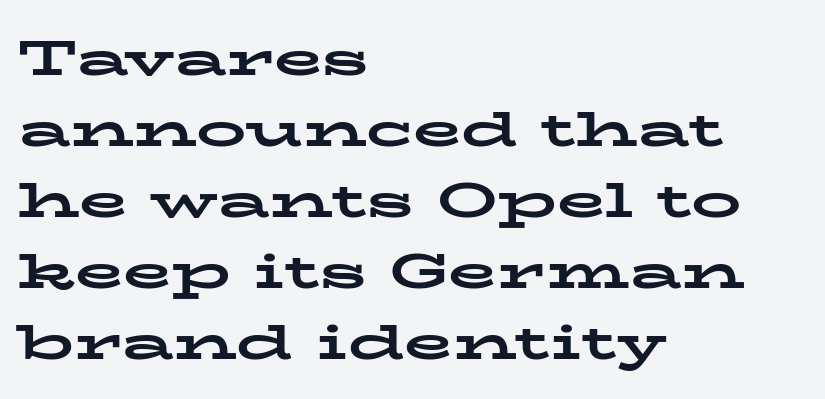
{"serif": "yes", "italic": "no", "bold": "yes", "weight": "bold", "width": "wide", "stroke_contrast": "low", "x_height": "medium", "monospaced": "no", "underline": "no", "align": "left", "line_spacing": "normal", "line_spacing_ratio": 1.42, "letter_spacing": "normal", "letter_spacing_em": 0.0, "glyph_px": 50}
